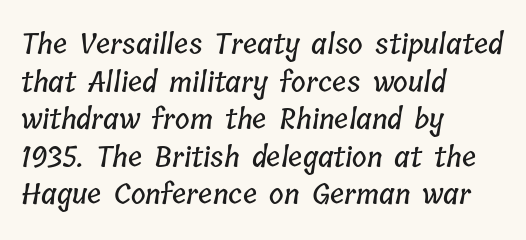
Baseline-to-baseline distance is the conventional proportion of letter height. The space beneath each line is pristine and unruled. You could not count columns in this text — the font is proportionally spaced. Is the block centered? No — it sits flush against the left margin. The horizontal fit of the characters is conventional and even.
